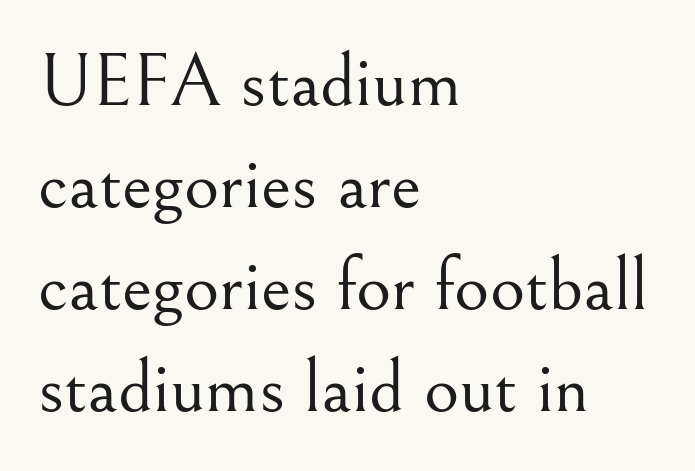
The image shows 76 px light serif type, upright; set left-aligned, normal line spacing (1.34x), normal letter spacing, not underlined; medium stroke contrast and a small x-height.
